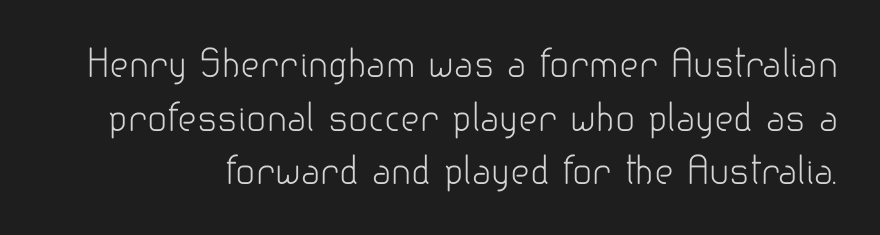
The image shows 37 px light sans-serif type, upright; set normal line spacing (1.45x), normal letter spacing, not underlined; low stroke contrast and a small x-height.
